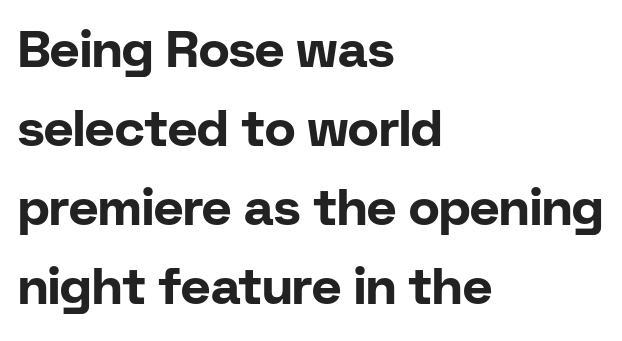
The image shows 51 px bold sans-serif type, upright; set left-aligned, normal line spacing (1.55x), normal letter spacing, not underlined; low stroke contrast and a medium x-height.
